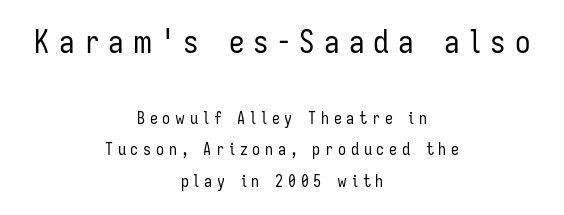
Q: Is the text bold? A: No.
Q: Is the text italic (slanted)? A: No, it is upright.
Q: Is the typeface a serif or a sans-serif typeface? A: Sans-serif.
Q: Is the text underlined? A: No.
Q: How is the paragraph aligned? A: Centered.
Q: Is the spacing between letters normal or unusually wide? A: Unusually wide.
Q: Is the spacing between lines tight, normal or loose? A: Loose.
Q: Which block of text is set in a larger size, the first (top) or the second (bottom)? A: The first (top) one.
Q: Width (condensed, normal, or wide)? A: Condensed.
Q: Stroke contrast? A: Low.
Q: x-height? A: Medium.
Q: Monospaced? A: No.
